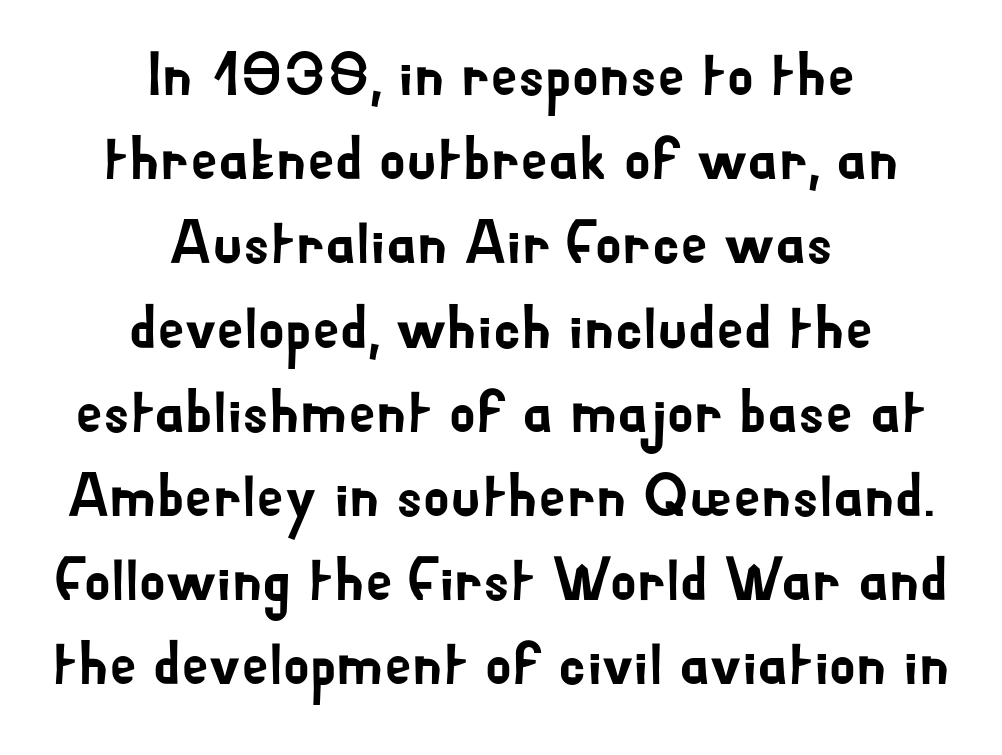
Q: Is the text italic (slanted)? A: No, it is upright.
Q: Is the typeface a serif or a sans-serif typeface? A: Sans-serif.
Q: Is the text underlined? A: No.
Q: How is the paragraph aligned? A: Centered.
Q: Is the spacing between letters normal or unusually wide? A: Normal.
Q: Is the spacing between lines tight, normal or loose? A: Normal.
Q: Width (condensed, normal, or wide)? A: Normal.
Q: Stroke contrast? A: Low.
Q: x-height? A: Small.
Q: Monospaced? A: No.
